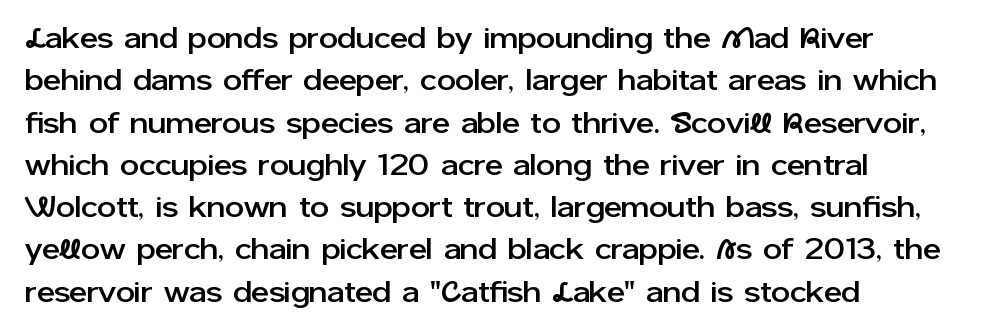
You can tell from the bare stems that sans-serif type was used. If you drew a line through each stem, it would be perfectly vertical. There is no visible air inserted between adjacent glyphs. Note the varied advance widths — an 'i' is clearly narrower than an 'm'.
